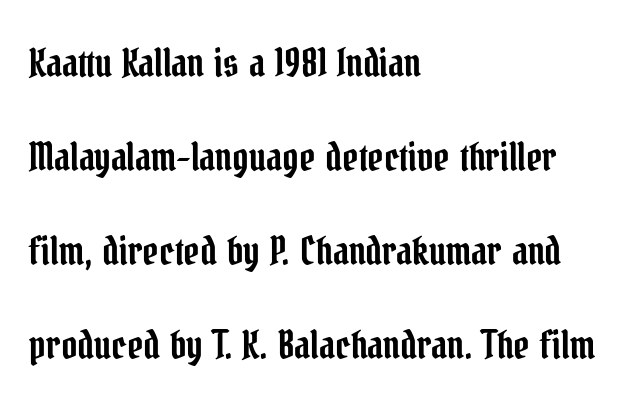
Rows of type keep a wide berth in the vertical direction. This is roman type, the default non-slanted kind. The letters advance in unequal steps, a hallmark of proportional type. You could call the tracking neutral — neither tight nor loose. Just letters on the line, the space beneath them empty. Unlike a clean sans, this face finishes its strokes with serifs.
